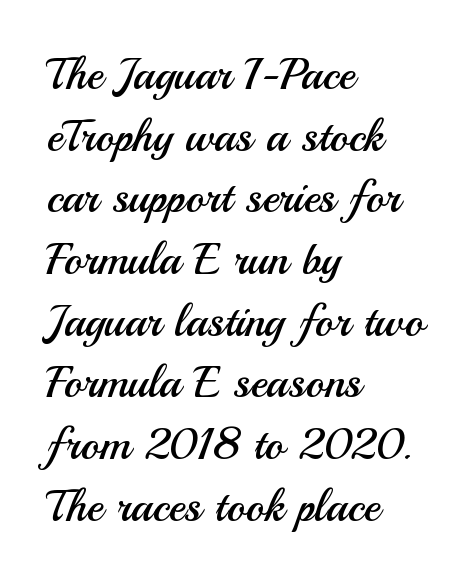
Q: Is the text bold? A: No.
Q: Is the text italic (slanted)? A: Yes.
Q: Is the typeface a serif or a sans-serif typeface? A: Sans-serif.
Q: Is the text underlined? A: No.
Q: How is the paragraph aligned? A: Left-aligned.
Q: Is the spacing between letters normal or unusually wide? A: Normal.
Q: Is the spacing between lines tight, normal or loose? A: Normal.
Q: Width (condensed, normal, or wide)? A: Normal.
Q: Stroke contrast? A: Medium.
Q: x-height? A: Small.
Q: Monospaced? A: No.
